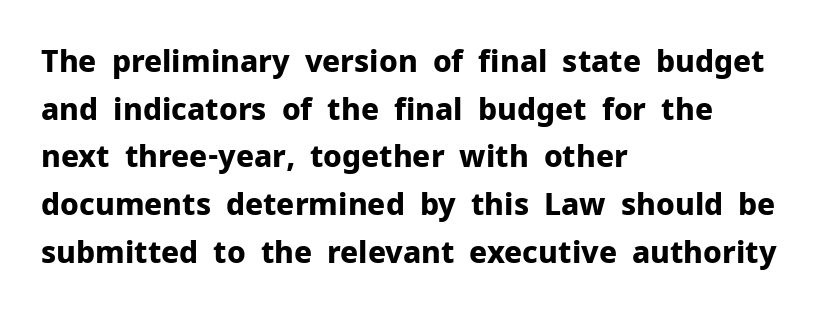
The image shows 30 px bold sans-serif type, upright; set left-aligned, normal line spacing (1.59x), normal letter spacing, not underlined; low stroke contrast and a medium x-height.
